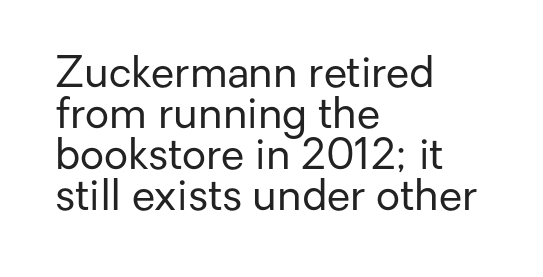
Is this a sans? Yes — the strokes have no serifs. The line texture is even and compact thanks to regular tracking. The passage is arranged the way most books set body copy — flush left. This block would grow much taller if given ordinary leading; it's compressed now. Nobody drew a line under any word here.
